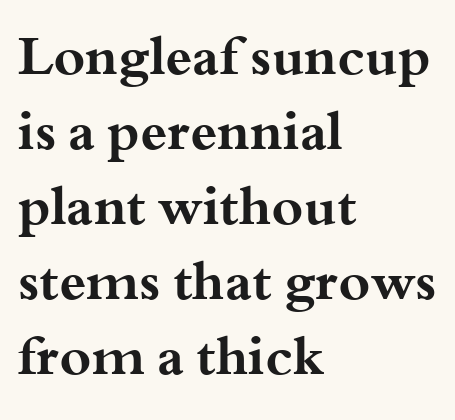
The image shows 54 px bold, wide serif type, upright; set left-aligned, normal line spacing (1.39x), normal letter spacing, not underlined; medium stroke contrast and a small x-height.
